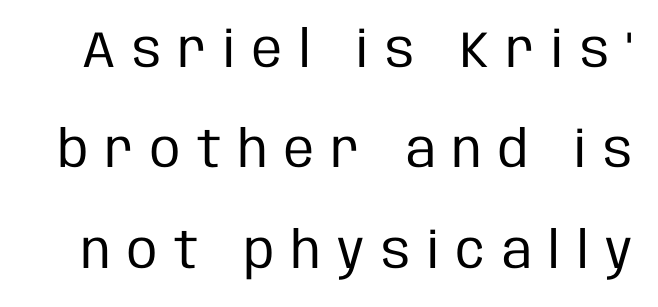
The image shows 51 px regular-weight, condensed sans-serif type, upright; set loose line spacing (1.97x), unusually wide letter spacing (+0.33 em), not underlined; low stroke contrast and a large x-height.
